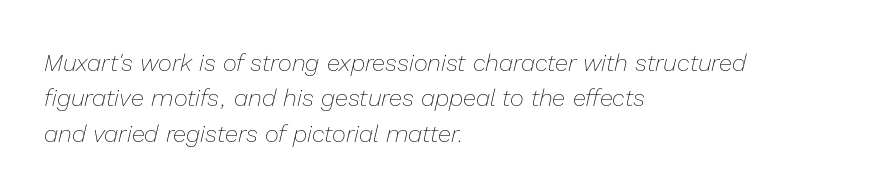
The image shows 24 px text type, italic (leaning right); set left-aligned, normal line spacing (1.47x), normal letter spacing, not underlined.
